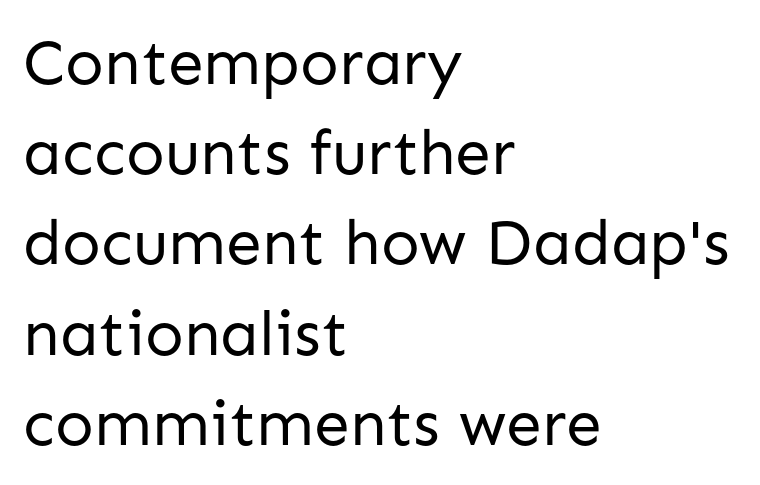
{"serif": "no", "italic": "no", "bold": "no", "weight": "regular", "width": "normal", "stroke_contrast": "low", "x_height": "medium", "monospaced": "no", "underline": "no", "align": "left", "line_spacing": "normal", "line_spacing_ratio": 1.41, "letter_spacing": "normal", "letter_spacing_em": 0.0, "glyph_px": 64}
